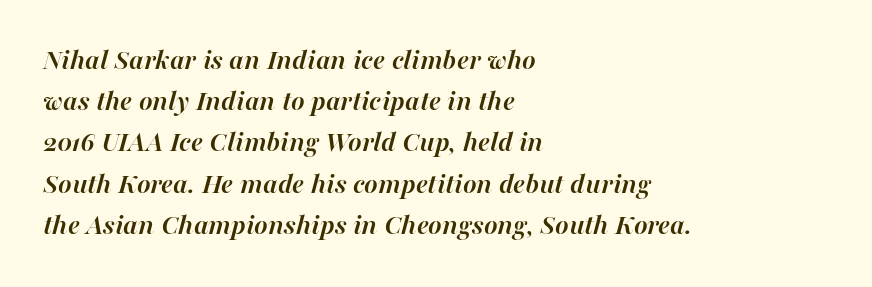
Short note: letters normally spaced. There's an unmistakable incline to the writing here. Unmarked baselines from the first word to the last. Spacing verdict: proportional, widths tailored to each character. The passage shown is emphatically bold. The passage shown stacks its lines at a standard gap.
